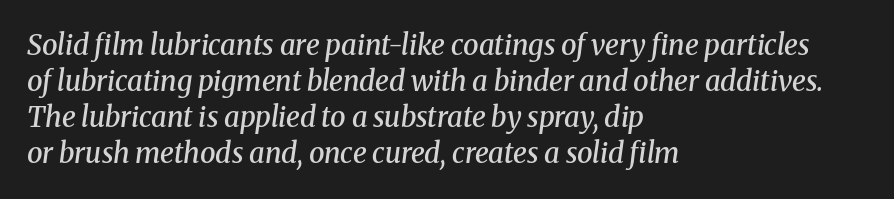
Small tapered or slab feet sit at the stroke ends, so this counts as serif. The glyphs have the mass of a demibold cut, below bold. Honestly, the letter spacing is just normal — you wouldn't notice it. Plain, unruled lines of type.
